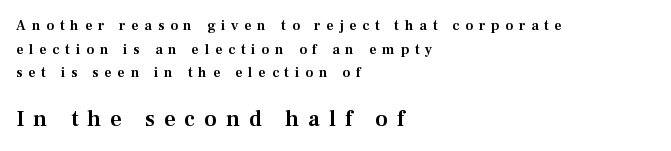
The image shows 22 px text type, upright; set left-aligned, normal line spacing (1.68x), unusually wide letter spacing (+0.42 em), not underlined; the second (bottom) block is 1.57x larger.
